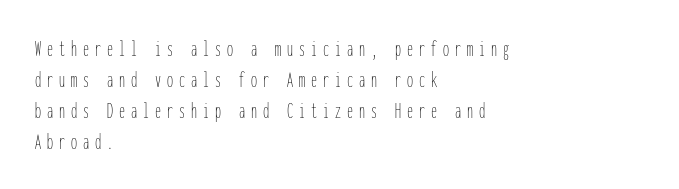
The image shows 24 px text type, upright; set left-aligned, normal line spacing (1.29x), unusually wide letter spacing (+0.25 em), not underlined.
